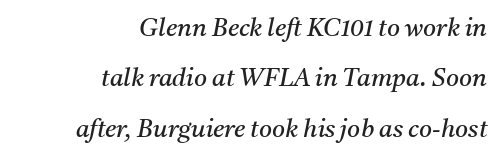
{"italic": "yes", "lean": "right", "slant_degrees": 11, "bold": "no", "underline": "no", "align": "right", "line_spacing": "loose", "line_spacing_ratio": 2.02, "letter_spacing": "normal", "letter_spacing_em": 0.0, "glyph_px": 25}
